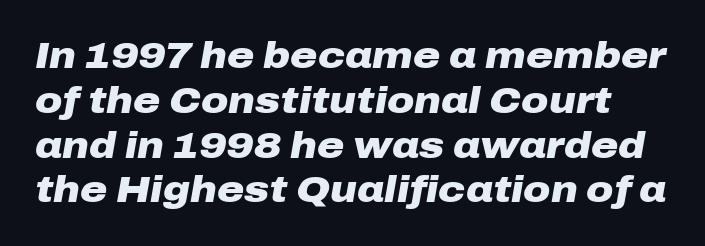
Nobody drew a line under any word here. Look at the tracking — it's just the regular setting, nothing added. Note the varied advance widths — an 'i' is clearly narrower than an 'm'. Compared with an ordinary text face, these strokes are far heavier — a full bold.
